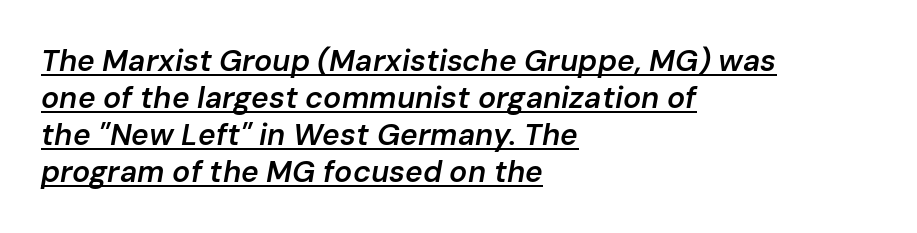
The image shows 30 px semibold type, italic (leaning right); set left-aligned, line spacing 1.23x, normal letter spacing, underlined; low stroke contrast and a medium x-height.
